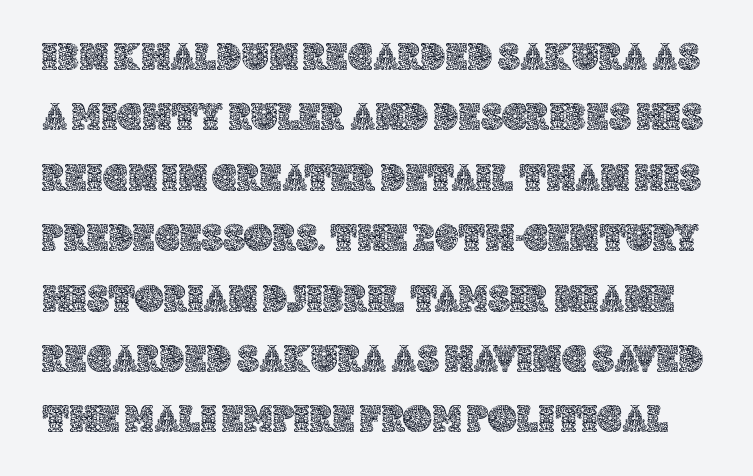
The tracking reads as untouched default to a designer's eye. Proportional: the letters do not fall into vertical columns. Descenders hang freely into open space. Horizontal bands of white between lines are of average thickness. A roman cut, with each character standing at attention.
